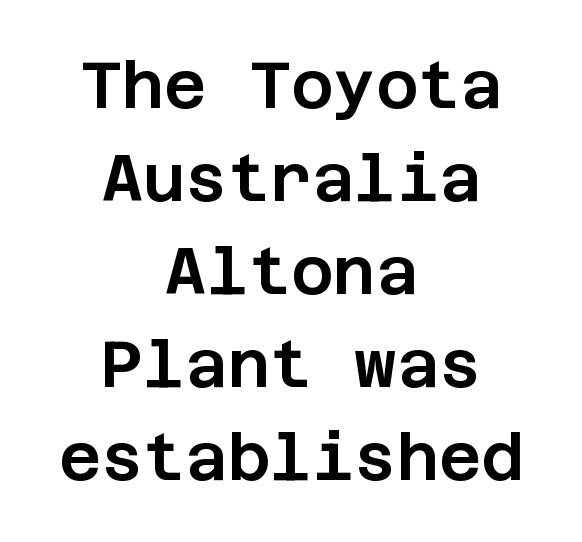
The specimen omits any rule beneath the text block's lines. The passage is arranged like a title page — every line centered. Does the lettering tilt? It doesn't — this is upright. The characters display no serif detailing; their extremities are plain. Summary of vertical rhythm: regular, with standard interline spacing. Nobody touched the tracking dial on this one.
